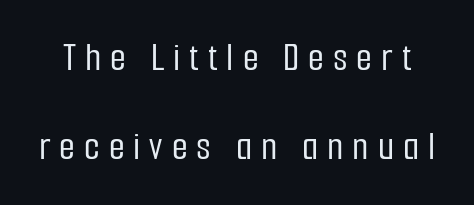
Is there much room between lines? Yes — plenty of vertical air separates them. When letters stand straight like this, we call the style roman or upright. Stroke terminals: plain, sans-serif. Letters rest on an invisible, unmarked baseline. Here the glyphs are tracked loosely, breaking word shapes into spaced letters. Is this a fixed-width face? No — the glyphs have proportional, varying widths.
